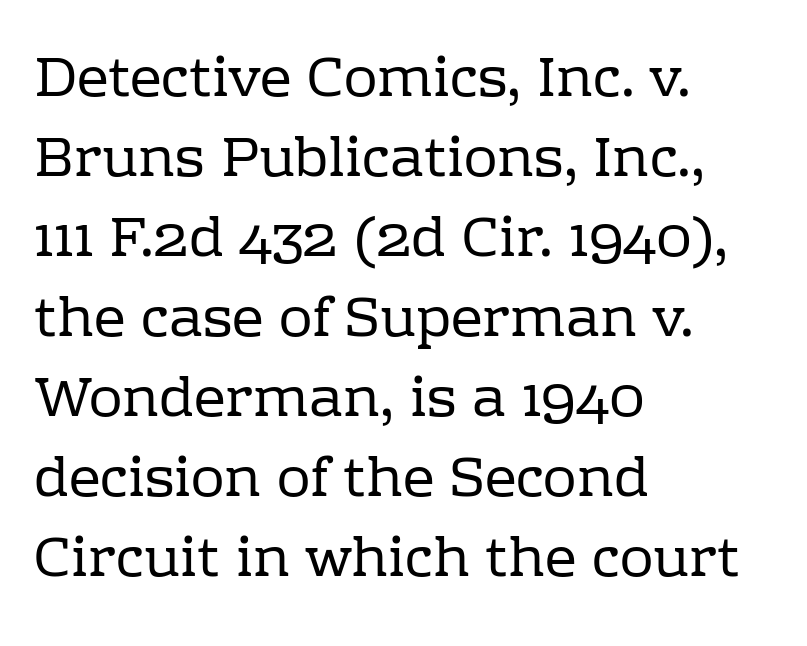
{"serif": "yes", "italic": "no", "bold": "no", "weight": "regular", "width": "normal", "stroke_contrast": "low", "x_height": "medium", "monospaced": "no", "underline": "no", "align": "left", "line_spacing": "normal", "line_spacing_ratio": 1.43, "letter_spacing": "normal", "letter_spacing_em": 0.0, "glyph_px": 56}
